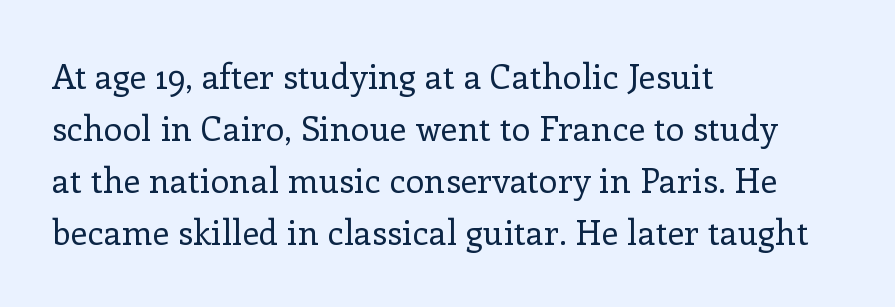
Q: Is the text bold? A: No.
Q: Is the text italic (slanted)? A: No, it is upright.
Q: Is the typeface a serif or a sans-serif typeface? A: Serif.
Q: Is the text underlined? A: No.
Q: How is the paragraph aligned? A: Left-aligned.
Q: Is the spacing between letters normal or unusually wide? A: Normal.
Q: Is the spacing between lines tight, normal or loose? A: Normal.
Q: Width (condensed, normal, or wide)? A: Normal.
Q: Stroke contrast? A: Low.
Q: x-height? A: Medium.
Q: Monospaced? A: No.
